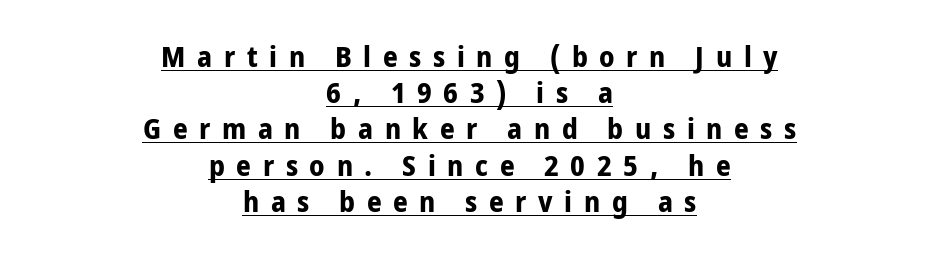
{"serif": "no", "italic": "no", "bold": "yes", "weight": "bold", "width": "normal", "stroke_contrast": "low", "x_height": "medium", "monospaced": "no", "underline": "yes", "align": "center", "line_spacing": "normal", "line_spacing_ratio": 1.25, "letter_spacing": "wide", "letter_spacing_em": 0.4, "glyph_px": 29}
